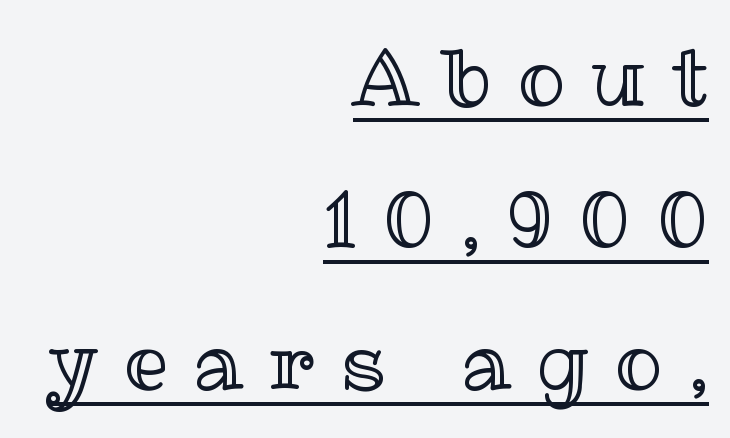
Q: Is the text italic (slanted)? A: No, it is upright.
Q: Is the text underlined? A: Yes.
Q: How is the paragraph aligned? A: Right-aligned.
Q: Is the spacing between letters normal or unusually wide? A: Unusually wide.
Q: Width (condensed, normal, or wide)? A: Normal.
Q: x-height? A: Medium.
Q: Monospaced? A: No.
